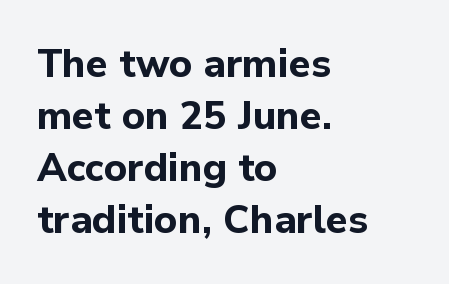
Think of a printed novel: that variable character pitch is what you see here. Nope, not italic — everything's standing straight. The line texture is even and compact thanks to regular tracking. Leading matches the norm, producing a regular column.
